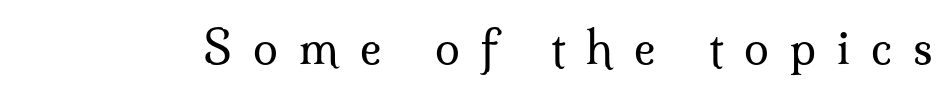
A typesetter would call this proportional, since set widths differ per character. Lines of text with bare space underneath. There is plenty of visible air inserted between adjacent glyphs. Tall strokes in this sample are plumb rather than angled. The characters display serif detailing at their extremities. The characters are drawn with everyday or finer stroke widths.
